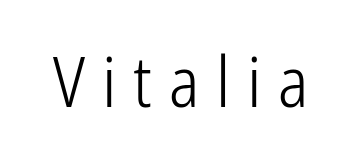
The image shows 70 px light, condensed sans-serif type, upright; set unusually wide letter spacing (+0.24 em), not underlined; low stroke contrast and a medium x-height.
